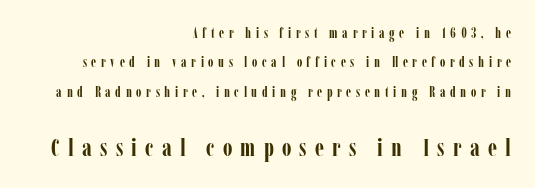
Which chunk is bigger? The second one — the bottom block dwarfs the top. This sample uses an upright cut, with every glyph sitting square on the baseline. What stands out about the letter spacing? Its width — letters are far apart. What weight is shown? A full bold with thick strokes.
